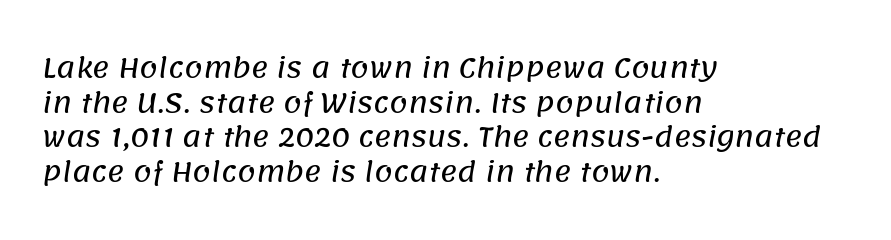
{"underline": "no", "align": "left", "line_spacing": "normal", "line_spacing_ratio": 1.33, "letter_spacing": "normal", "letter_spacing_em": 0.0, "glyph_px": 26}
